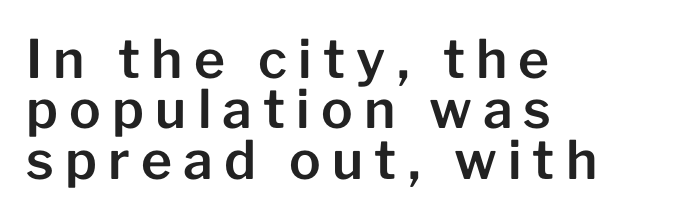
{"serif": "no", "italic": "no", "width": "normal", "stroke_contrast": "low", "x_height": "medium", "monospaced": "no", "underline": "no", "align": "left", "line_spacing": "tight", "line_spacing_ratio": 0.95, "letter_spacing": "wide", "letter_spacing_em": 0.21, "glyph_px": 53}
